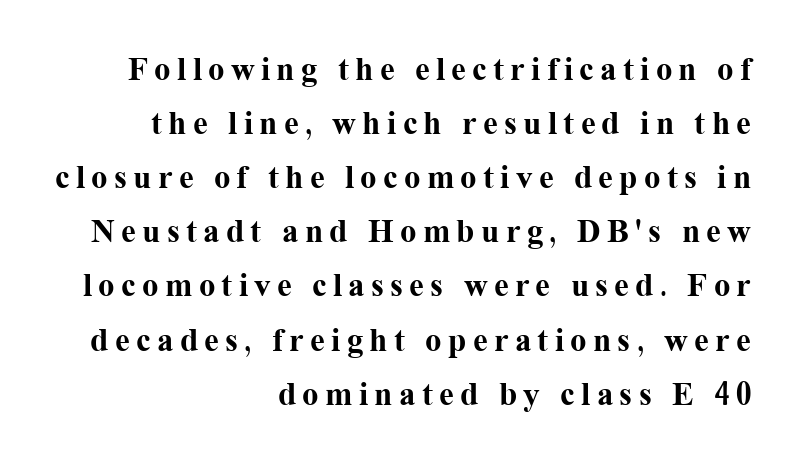
{"serif": "yes", "italic": "no", "bold": "yes", "weight": "bold", "width": "normal", "stroke_contrast": "medium", "x_height": "medium", "monospaced": "no", "underline": "no", "align": "right", "line_spacing": "normal", "line_spacing_ratio": 1.64, "glyph_px": 33}
